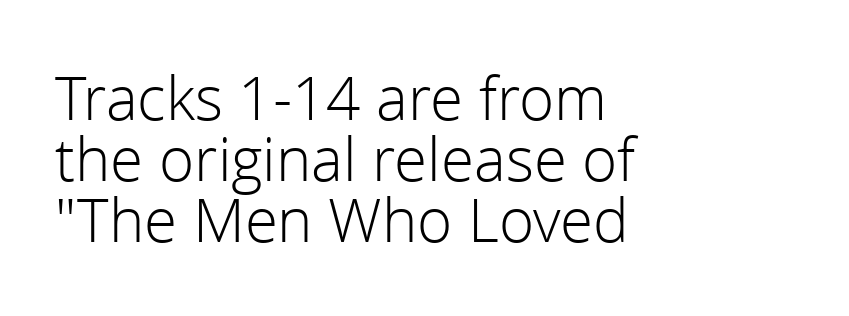
Q: Is the text bold? A: No.
Q: Is the text italic (slanted)? A: No, it is upright.
Q: Is the typeface a serif or a sans-serif typeface? A: Sans-serif.
Q: Is the text underlined? A: No.
Q: How is the paragraph aligned? A: Left-aligned.
Q: Is the spacing between letters normal or unusually wide? A: Normal.
Q: Is the spacing between lines tight, normal or loose? A: Tight.
Q: Width (condensed, normal, or wide)? A: Normal.
Q: x-height? A: Medium.
Q: Monospaced? A: No.
